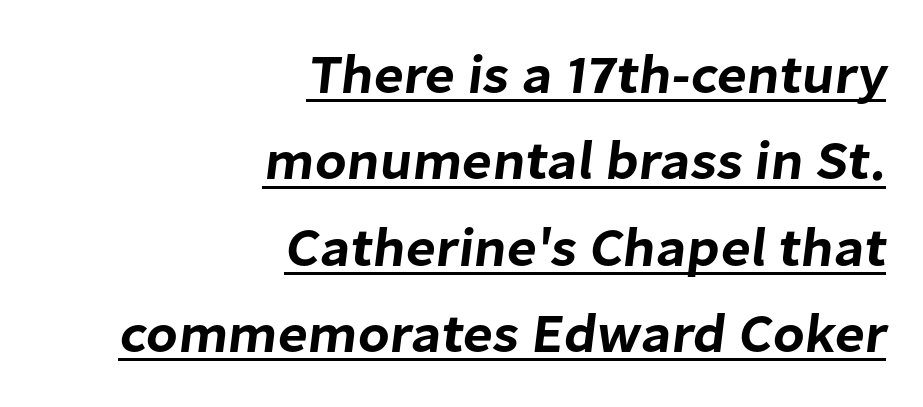
Q: Is the typeface a serif or a sans-serif typeface? A: Sans-serif.
Q: Is the text underlined? A: Yes.
Q: How is the paragraph aligned? A: Right-aligned.
Q: Is the spacing between letters normal or unusually wide? A: Normal.
Q: Is the spacing between lines tight, normal or loose? A: Normal.
Q: Width (condensed, normal, or wide)? A: Normal.
Q: Stroke contrast? A: Low.
Q: x-height? A: Medium.
Q: Monospaced? A: No.
